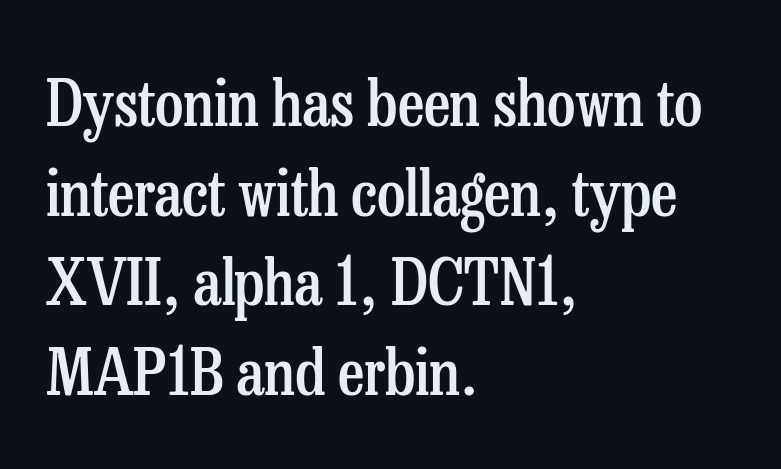
Q: Is the text bold? A: Semi-bold.
Q: Is the text italic (slanted)? A: No, it is upright.
Q: Is the typeface a serif or a sans-serif typeface? A: Serif.
Q: Is the text underlined? A: No.
Q: How is the paragraph aligned? A: Left-aligned.
Q: Is the spacing between letters normal or unusually wide? A: Normal.
Q: Is the spacing between lines tight, normal or loose? A: Normal.
Q: Width (condensed, normal, or wide)? A: Condensed.
Q: Stroke contrast? A: Low.
Q: x-height? A: Medium.
Q: Monospaced? A: No.
